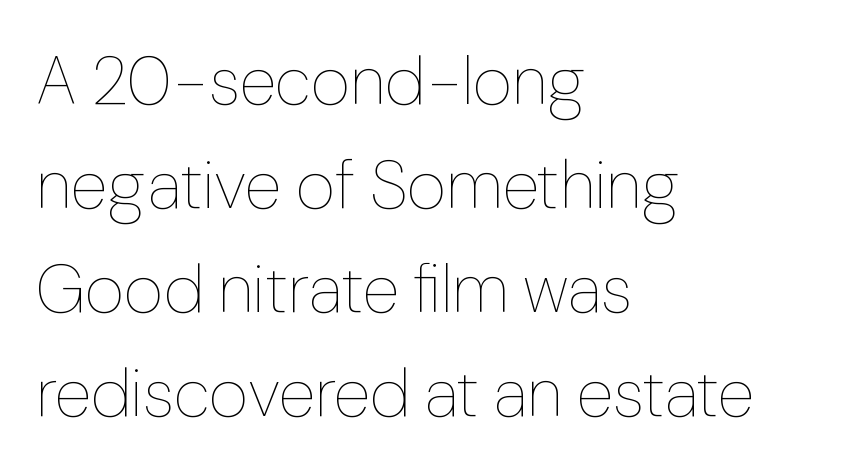
The image shows 68 px thin type, upright; set left-aligned, normal line spacing (1.53x), normal letter spacing, not underlined; low stroke contrast and a medium x-height.
